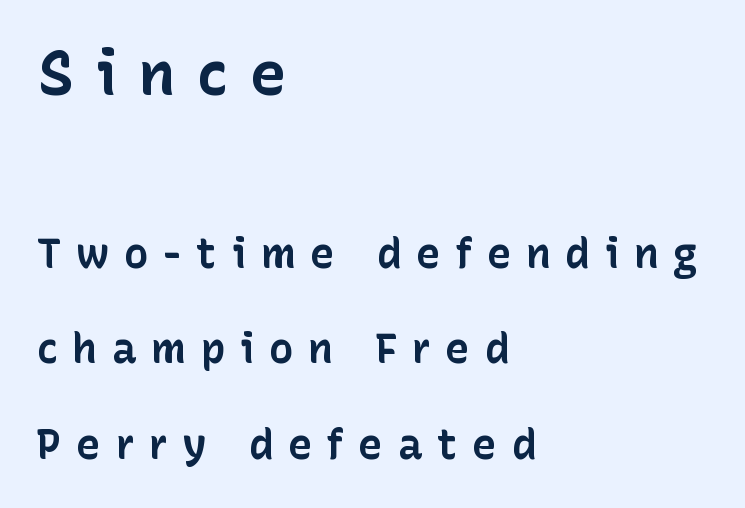
{"serif": "no", "italic": "no", "bold": "yes", "weight": "bold", "width": "normal", "stroke_contrast": "low", "x_height": "medium", "monospaced": "no", "underline": "no", "align": "left", "line_spacing": "loose", "line_spacing_ratio": 2.34, "letter_spacing": "wide", "letter_spacing_em": 0.36, "larger_block": "first", "size_ratio": 1.49, "glyph_px": 61}
